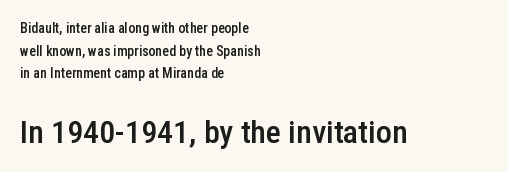
{"serif": "no", "italic": "no", "bold": "semi", "weight": "semibold", "width": "condensed", "stroke_contrast": "low", "x_height": "medium", "monospaced": "no", "underline": "no", "align": "left", "line_spacing": "normal", "line_spacing_ratio": 1.61, "letter_spacing": "normal", "letter_spacing_em": 0.0, "larger_block": "second", "size_ratio": 2.29, "glyph_px": 32}
